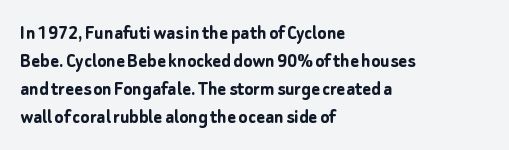
Q: Is the text bold? A: Yes.
Q: Is the text italic (slanted)? A: No, it is upright.
Q: Is the text underlined? A: No.
Q: How is the paragraph aligned? A: Left-aligned.
Q: Is the spacing between letters normal or unusually wide? A: Normal.
Q: Is the spacing between lines tight, normal or loose? A: Normal.
